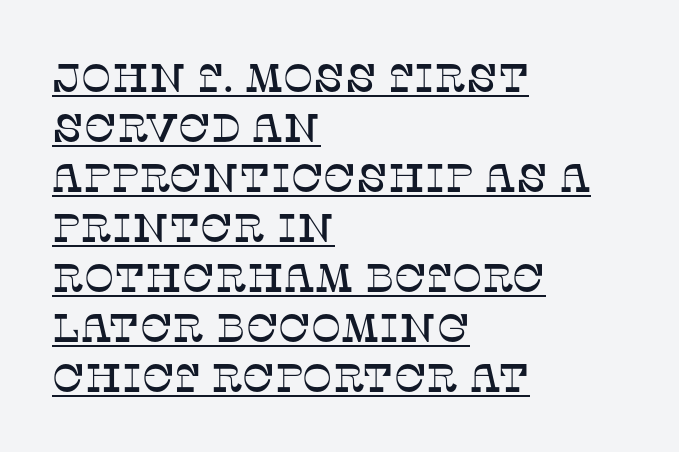
The image shows 40 px serif type, upright; set left-aligned, normal line spacing (1.25x), normal letter spacing, underlined; low stroke contrast and a large x-height.
